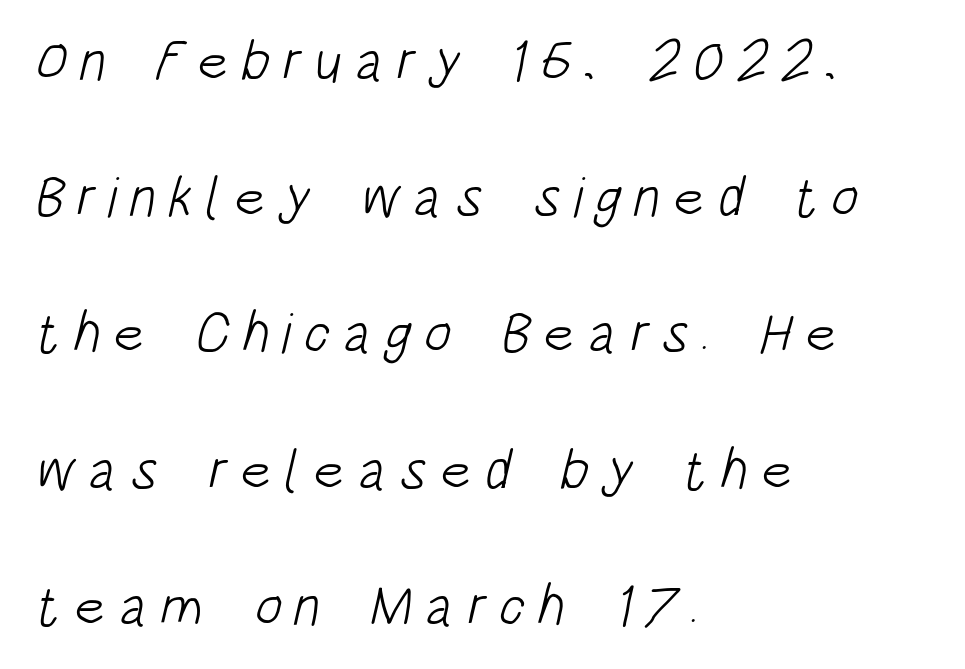
Q: Is the text bold? A: No.
Q: Is the typeface a serif or a sans-serif typeface? A: Sans-serif.
Q: Is the text underlined? A: No.
Q: How is the paragraph aligned? A: Left-aligned.
Q: Is the spacing between letters normal or unusually wide? A: Unusually wide.
Q: Is the spacing between lines tight, normal or loose? A: Loose.
Q: Width (condensed, normal, or wide)? A: Condensed.
Q: Stroke contrast? A: Low.
Q: x-height? A: Large.
Q: Monospaced? A: No.
